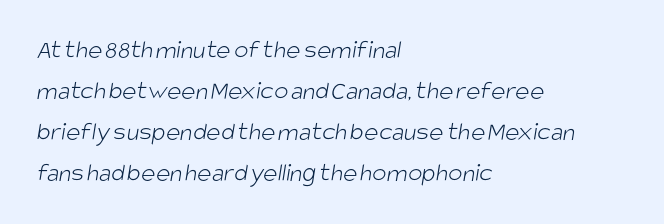
The letters look calm and open, with moderate or lighter stems. Reading down the block, your eye returns to a fixed left position each line. Look at the tracking — it's just the regular setting, nothing added. Rows of type keep a routine distance in the vertical direction. The space directly below the letters is spotless.
